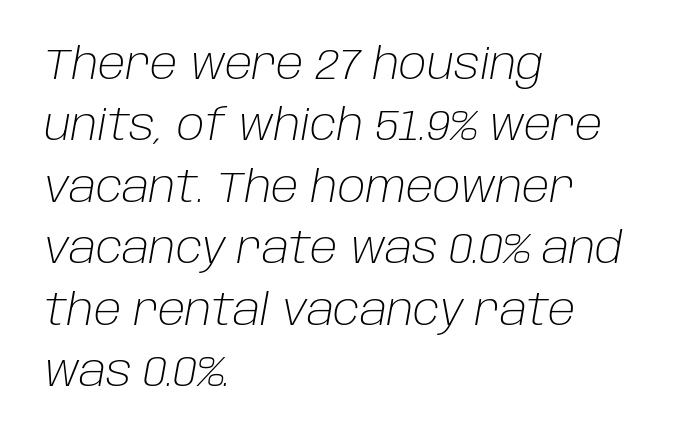
Slant detected: the letters are inclined. No chunkiness to these letters — they're not bold. Descenders hang freely into open space. Varying glyph widths throughout — classic text-font behaviour.
